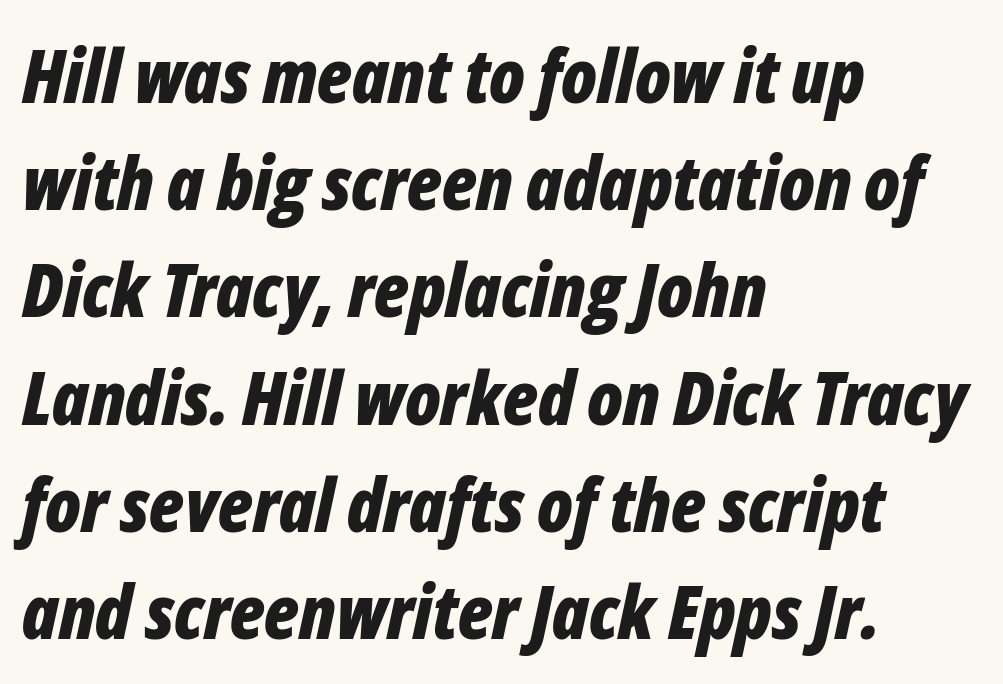
{"italic": "yes", "lean": "right", "slant_degrees": 12, "bold": "yes", "weight": "bold", "width": "condensed", "stroke_contrast": "low", "x_height": "medium", "monospaced": "no", "underline": "no", "align": "left", "line_spacing": "normal", "line_spacing_ratio": 1.43, "letter_spacing": "normal", "letter_spacing_em": 0.0, "glyph_px": 75}
